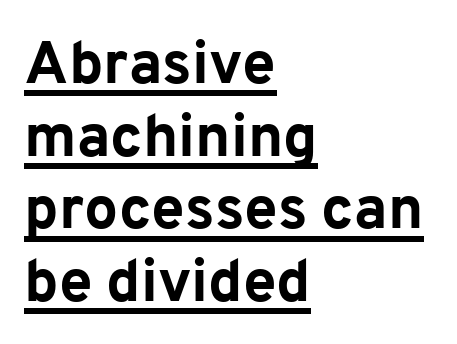
Leftover space on each line is placed entirely after the last word. The glyphs are accompanied by a horizontal stroke just below them. Regarding serifs, this sample does without them. Emphasis by weight is at full strength: bold.
